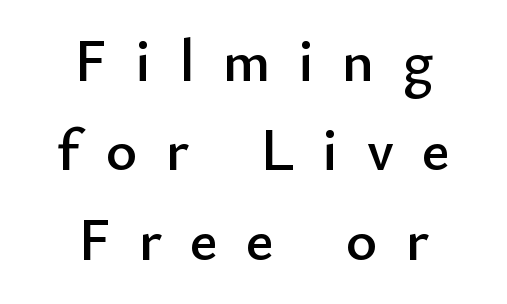
Q: Is the text italic (slanted)? A: No, it is upright.
Q: Is the typeface a serif or a sans-serif typeface? A: Sans-serif.
Q: Is the text underlined? A: No.
Q: How is the paragraph aligned? A: Centered.
Q: Is the spacing between letters normal or unusually wide? A: Unusually wide.
Q: Is the spacing between lines tight, normal or loose? A: Normal.
Q: Width (condensed, normal, or wide)? A: Normal.
Q: Stroke contrast? A: Low.
Q: x-height? A: Small.
Q: Monospaced? A: No.
